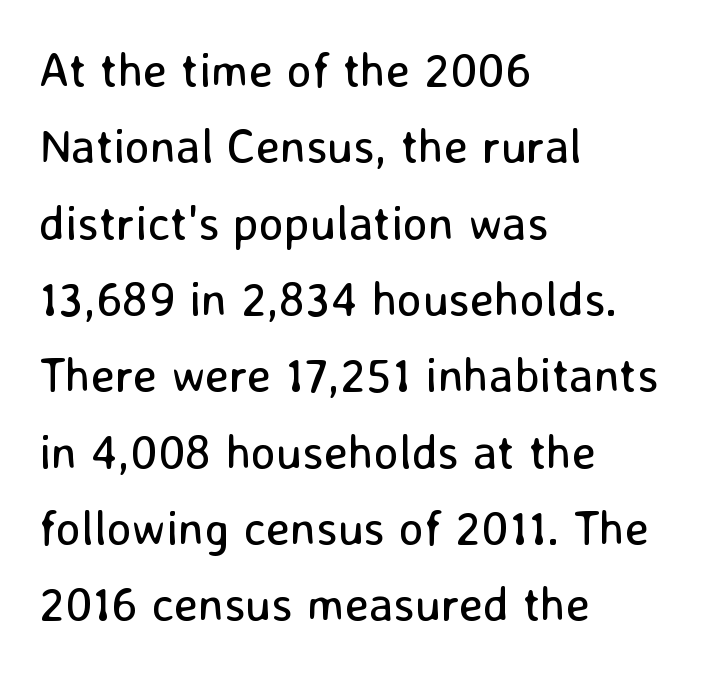
The typeface has the unassuming heft of standard copy or less. No extra tracking has been applied to these lines. This sample keeps an unexceptional amount of space between lines. Typeset ragged right — the left edge is the straight one.
